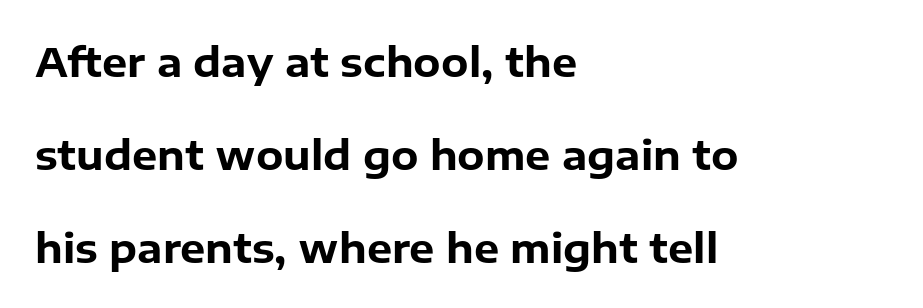
Q: Is the text bold? A: Yes.
Q: Is the text italic (slanted)? A: No, it is upright.
Q: Is the typeface a serif or a sans-serif typeface? A: Sans-serif.
Q: Is the text underlined? A: No.
Q: How is the paragraph aligned? A: Left-aligned.
Q: Is the spacing between letters normal or unusually wide? A: Normal.
Q: Is the spacing between lines tight, normal or loose? A: Loose.
Q: Width (condensed, normal, or wide)? A: Normal.
Q: Stroke contrast? A: Low.
Q: x-height? A: Medium.
Q: Monospaced? A: No.
